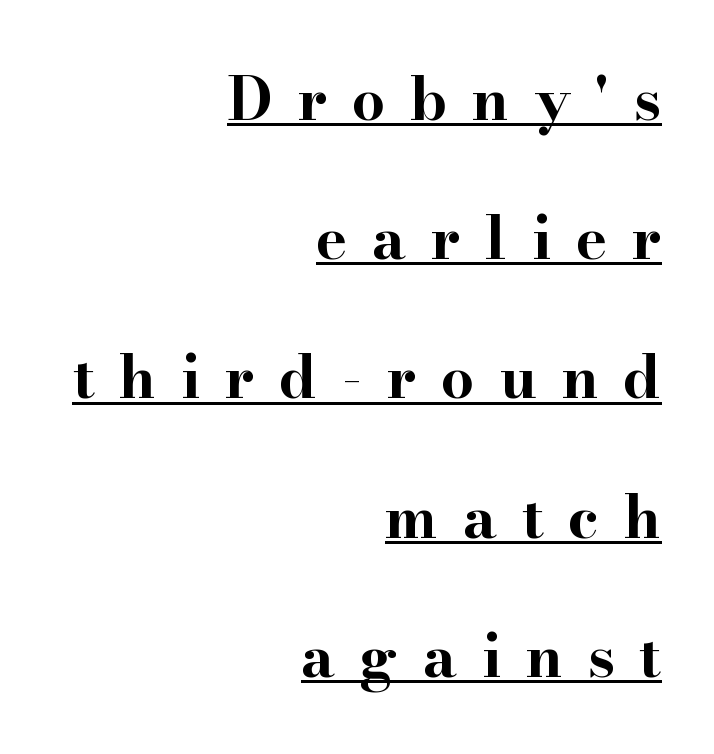
The image shows 59 px bold, wide serif type, upright; set right-aligned, loose line spacing (2.36x), unusually wide letter spacing (+0.42 em), underlined; high stroke contrast and a small x-height.
